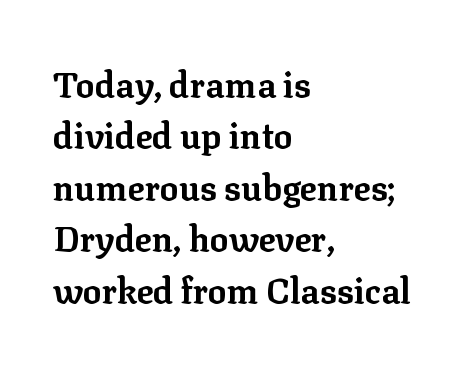
The image shows 35 px bold serif type, upright; set left-aligned, normal line spacing (1.47x), normal letter spacing, not underlined; low stroke contrast and a medium x-height.
